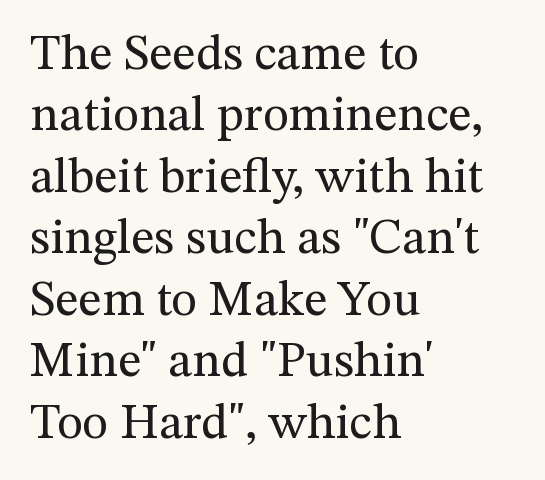
A typesetter would call this proportional, since set widths differ per character. The typesetting does not lean heavy: it is not bold. The tracking reads as untouched default to a designer's eye. In terms of posture, this sample is upright. Each line starts at the same left margin while the right side varies.
